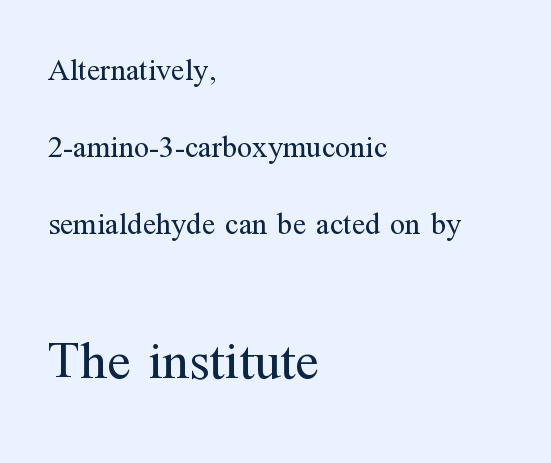
{"serif": "yes", "italic": "no", "bold": "no", "weight": "regular", "width": "normal", "stroke_contrast": "medium", "x_height": "medium", "monospaced": "no", "underline": "no", "align": "left", "line_spacing": "loose", "line_spacing_ratio": 2.49, "letter_spacing": "normal", "letter_spacing_em": 0.0, "larger_block": "second", "size_ratio": 1.74, "glyph_px": 54}
